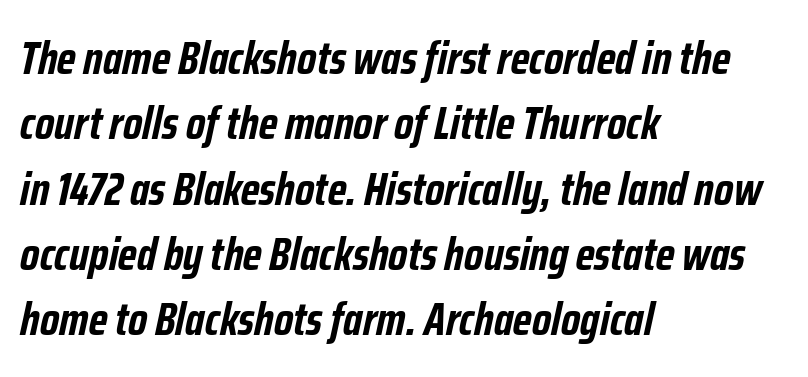
There is no visible air inserted between adjacent glyphs. Compared with typical paragraphs, the rows here are spaced about the same. The glyphs are unaccompanied by any horizontal stroke below them. Set as a true bold cut, around the 700 mark. The typesetter chose a ragged-right arrangement here.
